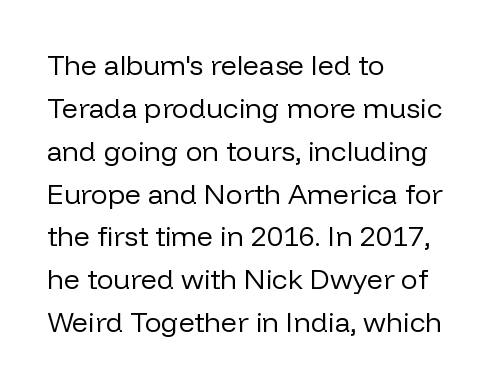
Is this a fixed-width face? No — the glyphs have proportional, varying widths. The specimen reads as upright at a glance. Notice how descenders clear the ascenders below comfortably — that's standard leading. The rendering anchors every line to the left-hand side. The letters look calm and open, with moderate or lighter stems. This rendering employs a face without finishing strokes, i.e., a sans-serif.
